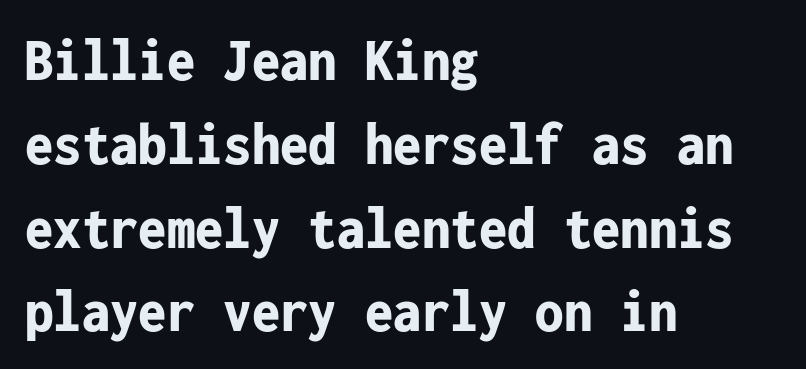
Letters rest on an invisible, unmarked baseline. Teacher's note: observe the even left margin — that is flush-left alignment. A normal amount of white space separates one row of letters from the next. Tracking value appears to be zero — textbook default spacing. Type style note: lacks serifs. Heavy, bold letterforms.
